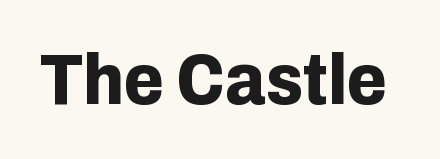
The image shows 73 px bold sans-serif type, upright; set normal letter spacing, not underlined; low stroke contrast and a medium x-height.
